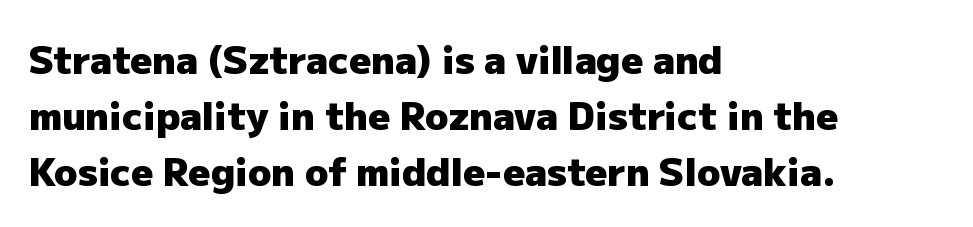
Q: Is the text bold? A: Yes.
Q: Is the text italic (slanted)? A: No, it is upright.
Q: Is the typeface a serif or a sans-serif typeface? A: Sans-serif.
Q: Is the text underlined? A: No.
Q: How is the paragraph aligned? A: Left-aligned.
Q: Is the spacing between letters normal or unusually wide? A: Normal.
Q: Is the spacing between lines tight, normal or loose? A: Normal.
Q: Width (condensed, normal, or wide)? A: Normal.
Q: Stroke contrast? A: Low.
Q: x-height? A: Medium.
Q: Monospaced? A: No.
